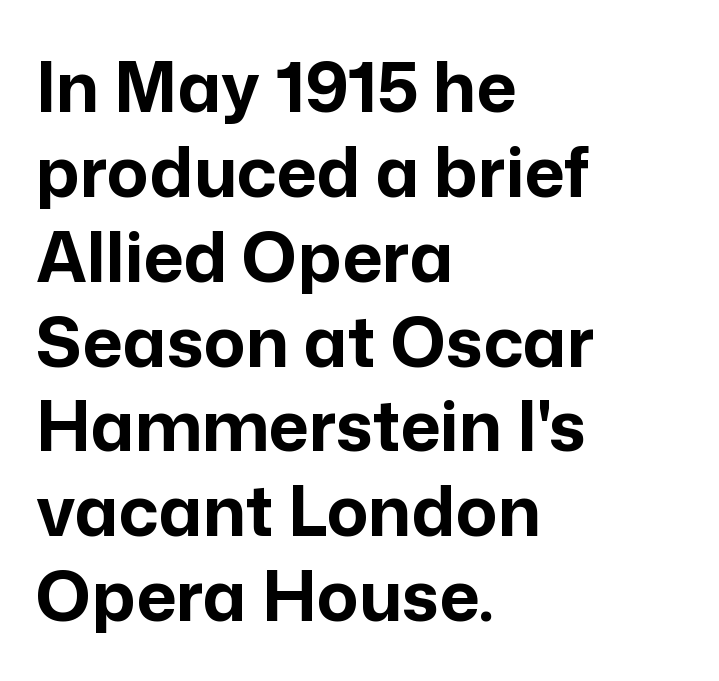
{"serif": "no", "italic": "no", "bold": "yes", "weight": "bold", "width": "normal", "stroke_contrast": "low", "x_height": "medium", "monospaced": "no", "underline": "no", "align": "left", "line_spacing_ratio": 1.23, "letter_spacing": "normal", "letter_spacing_em": 0.0, "glyph_px": 69}
